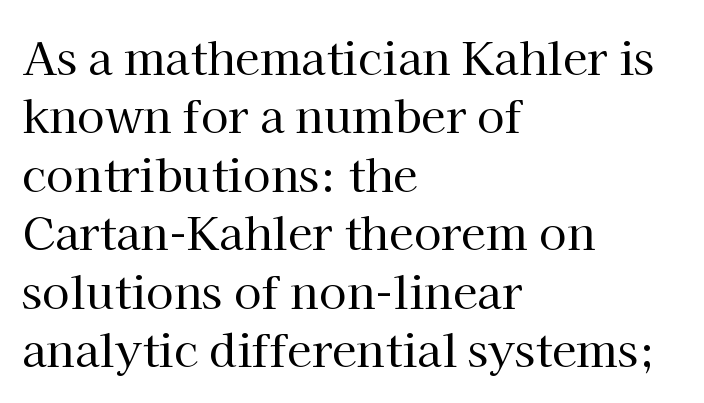
{"serif": "yes", "italic": "no", "bold": "no", "weight": "regular", "width": "normal", "stroke_contrast": "high", "x_height": "medium", "monospaced": "no", "underline": "no", "align": "left", "line_spacing": "normal", "line_spacing_ratio": 1.3, "letter_spacing": "normal", "letter_spacing_em": 0.0, "glyph_px": 45}
